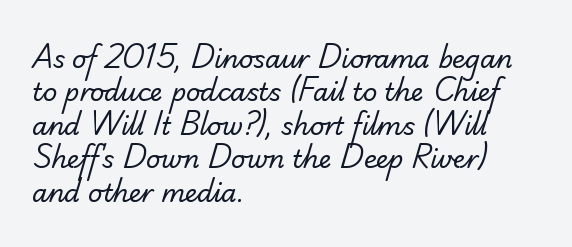
Q: Is the text bold? A: No.
Q: Is the text underlined? A: No.
Q: How is the paragraph aligned? A: Left-aligned.
Q: Is the spacing between letters normal or unusually wide? A: Normal.
Q: Is the spacing between lines tight, normal or loose? A: Normal.
